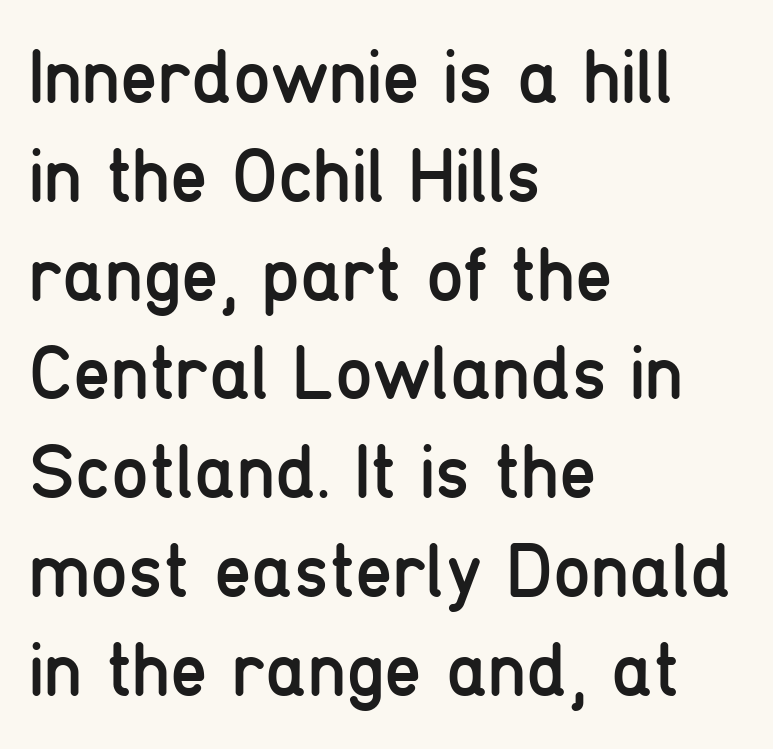
The image shows 76 px regular-weight, condensed sans-serif type, upright; set left-aligned, normal line spacing (1.3x), normal letter spacing, not underlined; low stroke contrast and a medium x-height.
